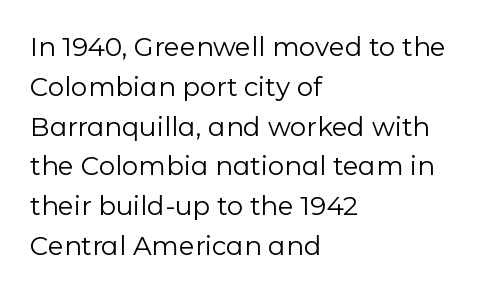
{"italic": "no", "bold": "no", "underline": "no", "align": "left", "line_spacing": "normal", "line_spacing_ratio": 1.53, "letter_spacing": "normal", "letter_spacing_em": 0.0, "glyph_px": 26}
